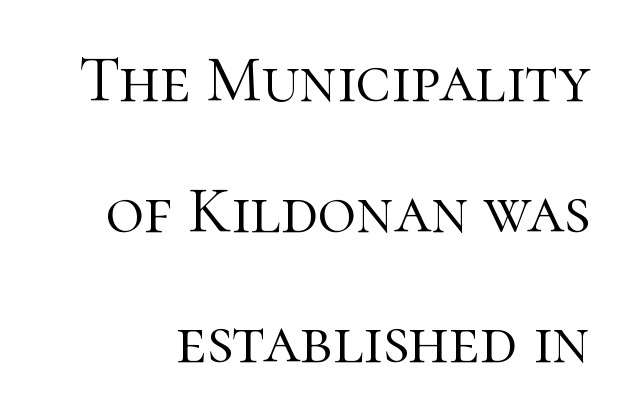
Q: Is the text bold? A: No.
Q: Is the text italic (slanted)? A: No, it is upright.
Q: Is the typeface a serif or a sans-serif typeface? A: Serif.
Q: Is the text underlined? A: No.
Q: Is the spacing between letters normal or unusually wide? A: Normal.
Q: Is the spacing between lines tight, normal or loose? A: Loose.
Q: Width (condensed, normal, or wide)? A: Normal.
Q: Stroke contrast? A: High.
Q: x-height? A: Medium.
Q: Monospaced? A: No.
